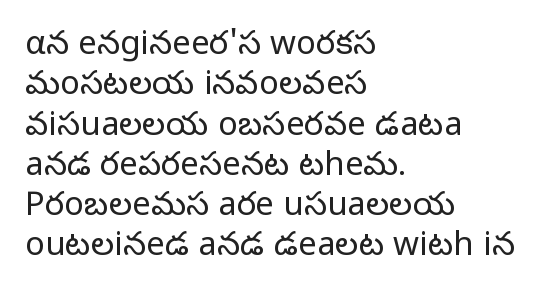
Which margin do the lines hug? The left one — the right edge is uneven. Rendered with straight, roman letterforms. The letters advance in unequal steps, a hallmark of proportional type. The type is set solid horizontally, with unmodified tracking.
